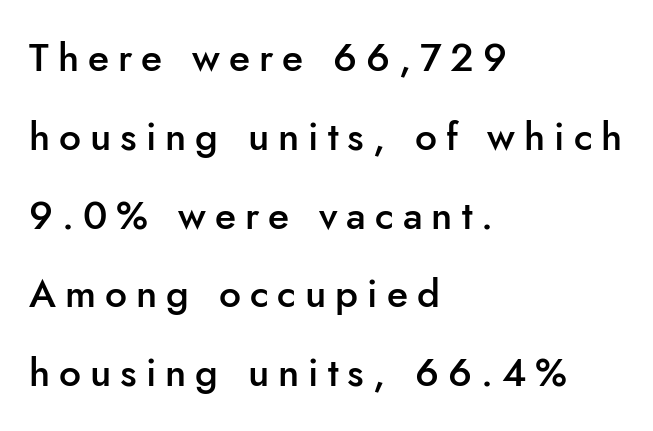
Leading: increased. There is plenty of visible air inserted between adjacent glyphs. Spacing verdict: proportional, widths tailored to each character. No feet cap the strokes, marking this as sans-serif type. Teacher's note: observe the even left margin — that is flush-left alignment.
